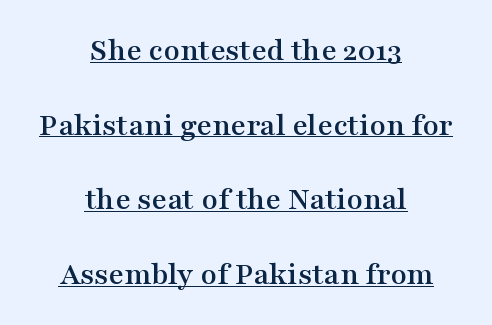
The image shows 33 px wide serif type, upright; set centered, loose line spacing (2.26x), normal letter spacing, underlined; medium stroke contrast and a medium x-height.
